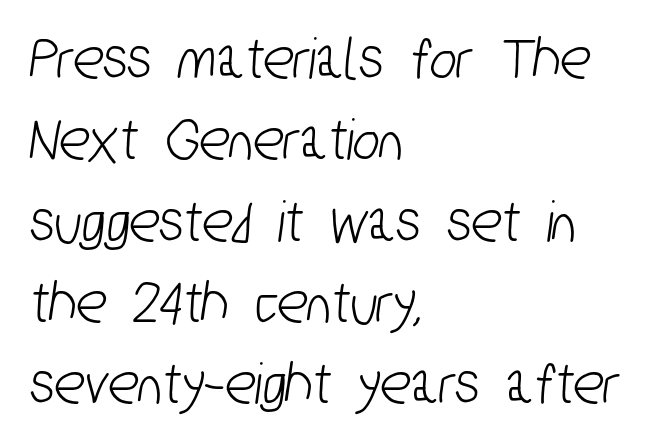
{"serif": "no", "width": "condensed", "stroke_contrast": "low", "x_height": "medium", "monospaced": "no", "underline": "no", "align": "left", "line_spacing": "normal", "line_spacing_ratio": 1.29, "letter_spacing": "normal", "letter_spacing_em": 0.0, "glyph_px": 63}
